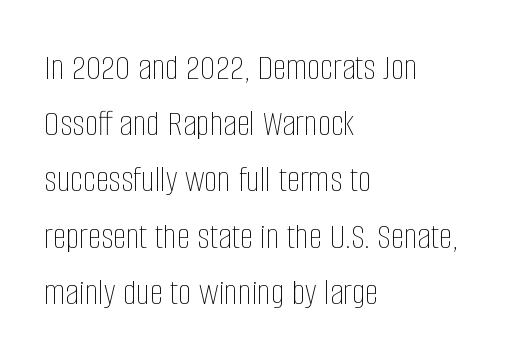
{"italic": "no", "bold": "no", "weight": "thin", "width": "condensed", "stroke_contrast": "low", "x_height": "large", "monospaced": "no", "underline": "no", "align": "left", "line_spacing": "normal", "line_spacing_ratio": 1.48, "letter_spacing": "normal", "letter_spacing_em": 0.0, "glyph_px": 38}
